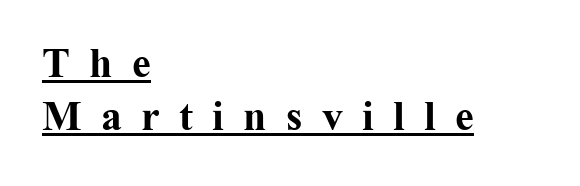
Q: Is the text bold? A: Yes.
Q: Is the text italic (slanted)? A: No, it is upright.
Q: Is the typeface a serif or a sans-serif typeface? A: Serif.
Q: Is the text underlined? A: Yes.
Q: How is the paragraph aligned? A: Left-aligned.
Q: Is the spacing between letters normal or unusually wide? A: Unusually wide.
Q: Is the spacing between lines tight, normal or loose? A: Normal.
Q: Width (condensed, normal, or wide)? A: Normal.
Q: Stroke contrast? A: Medium.
Q: x-height? A: Medium.
Q: Monospaced? A: No.
